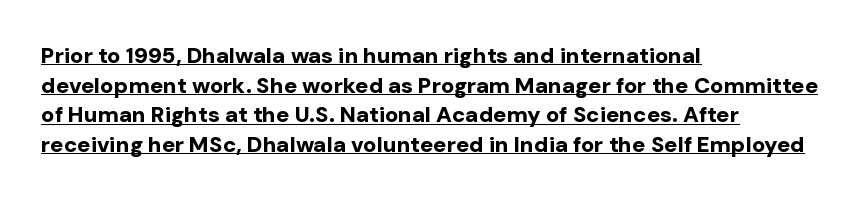
{"italic": "no", "bold": "yes", "underline": "yes", "align": "left", "line_spacing": "normal", "line_spacing_ratio": 1.35, "letter_spacing": "normal", "letter_spacing_em": 0.0, "glyph_px": 22}
